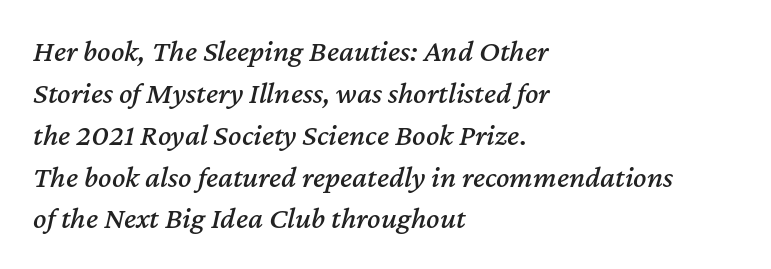
Spacing verdict: proportional, widths tailored to each character. The passage shown has conventional tracking throughout. The paragraph has a hard left edge and a soft right edge. Honestly, there is no underline to notice here at all. These lines sit exactly where default settings would place them.
